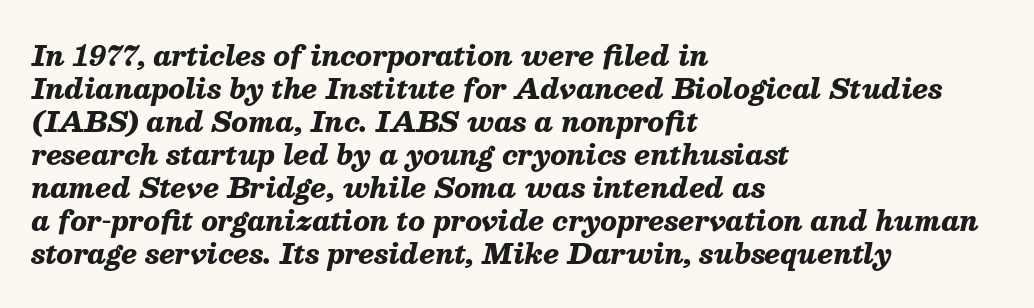
The image shows 27 px bold type, italic (leaning right); set left-aligned, line spacing 1.22x, normal letter spacing, not underlined.
